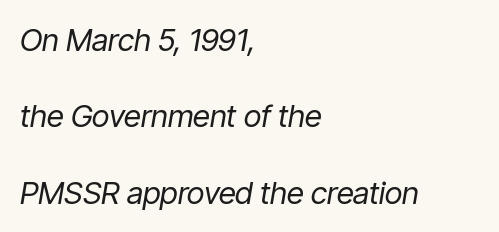
{"italic": "yes", "lean": "right", "slant_degrees": 9, "bold": "no", "weight": "regular", "width": "condensed", "stroke_contrast": "low", "x_height": "medium", "monospaced": "no", "underline": "no", "align": "left", "line_spacing": "loose", "line_spacing_ratio": 2.46, "letter_spacing": "normal", "letter_spacing_em": 0.0, "glyph_px": 31}
